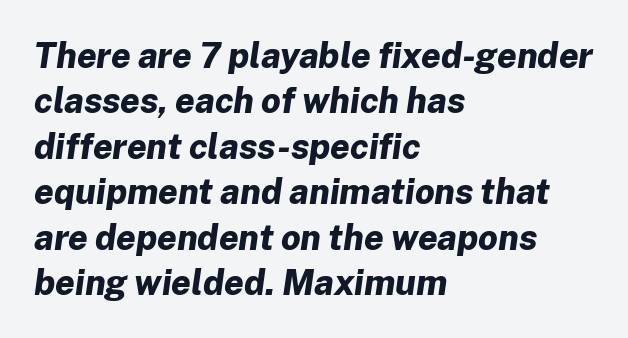
{"italic": "yes", "lean": "right", "slant_degrees": 8, "bold": "yes", "weight": "bold", "width": "normal", "stroke_contrast": "low", "x_height": "medium", "monospaced": "no", "underline": "no", "align": "left", "line_spacing": "normal", "line_spacing_ratio": 1.3, "letter_spacing": "normal", "letter_spacing_em": 0.0, "glyph_px": 35}
